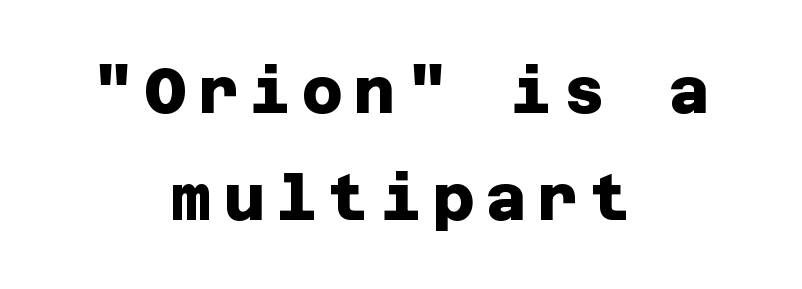
The image shows 63 px heavy sans-serif type; set centered, normal line spacing (1.7x), not underlined; low stroke contrast and a large x-height.
